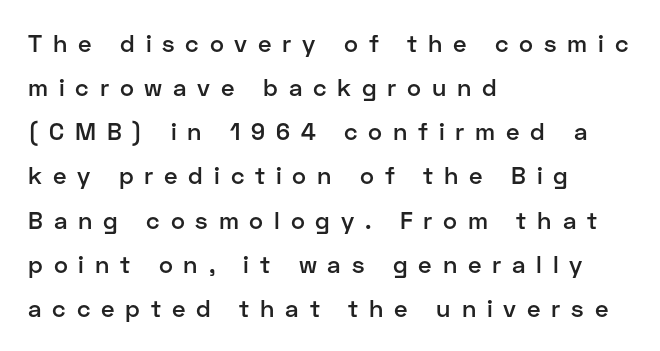
The image shows 24 px text type, upright; set left-aligned, line spacing 1.84x, unusually wide letter spacing (+0.45 em), not underlined.
